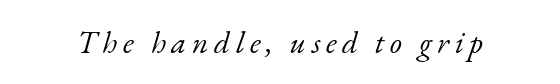
The image shows 31 px light serif type, italic (leaning right); set not underlined; low stroke contrast and a small x-height.
